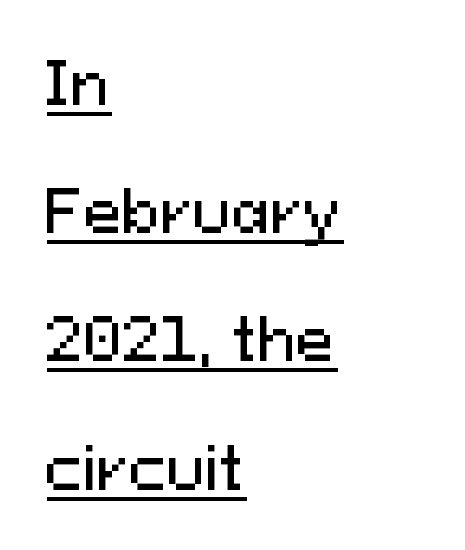
The words here are underlined. What stands out about the letter spacing? Nothing — it is the standard amount. It's the straight-up-and-down kind of type. To sum up the face: it is a sans, with no serifs.
